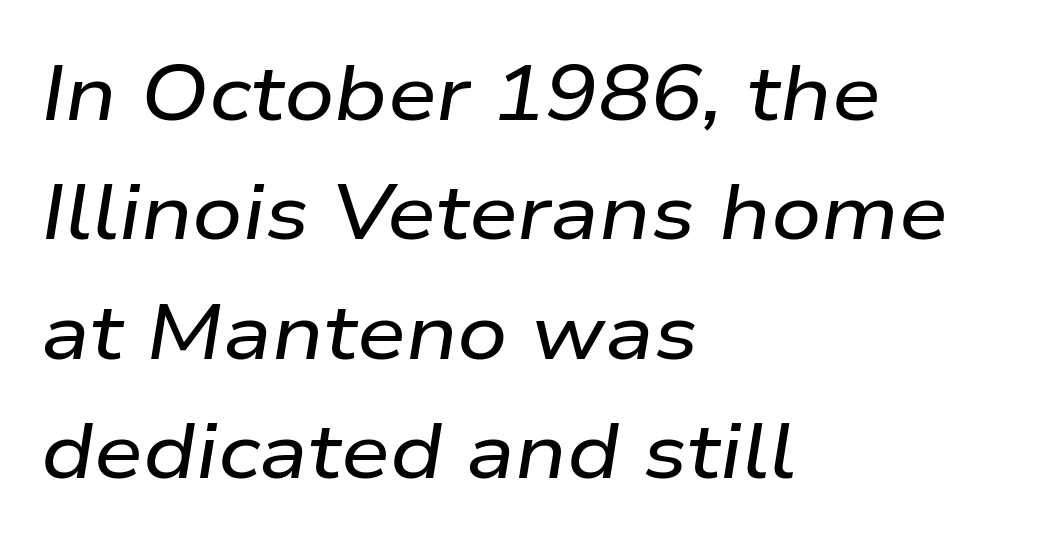
Q: Is the text italic (slanted)? A: Yes, it leans right by about 9 degrees.
Q: Is the text underlined? A: No.
Q: How is the paragraph aligned? A: Left-aligned.
Q: Is the spacing between letters normal or unusually wide? A: Normal.
Q: Is the spacing between lines tight, normal or loose? A: Normal.
Q: Width (condensed, normal, or wide)? A: Wide.
Q: Stroke contrast? A: Low.
Q: x-height? A: Medium.
Q: Monospaced? A: No.
